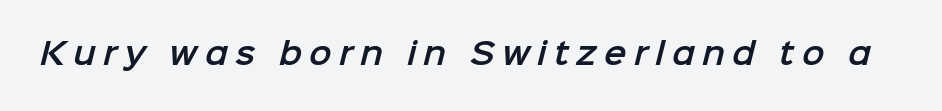
The image shows 30 px sans-serif type; set unusually wide letter spacing (+0.24 em), not underlined; low stroke contrast and a medium x-height.
